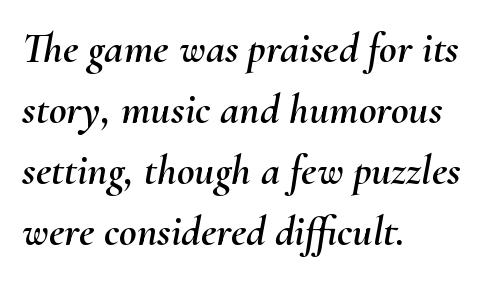
An italicized treatment has been applied to the whole sample. Each new line begins a customary step beneath the previous one. Do the characters align in a grid? No, the font is proportional. Spacing between characters is what you'd get straight out of the box.
